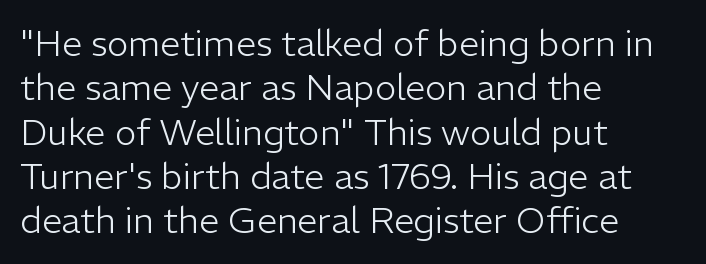
Q: Is the text bold? A: No.
Q: Is the text italic (slanted)? A: No, it is upright.
Q: Is the typeface a serif or a sans-serif typeface? A: Sans-serif.
Q: Is the text underlined? A: No.
Q: How is the paragraph aligned? A: Left-aligned.
Q: Is the spacing between letters normal or unusually wide? A: Normal.
Q: Width (condensed, normal, or wide)? A: Normal.
Q: Stroke contrast? A: Low.
Q: x-height? A: Medium.
Q: Monospaced? A: No.
